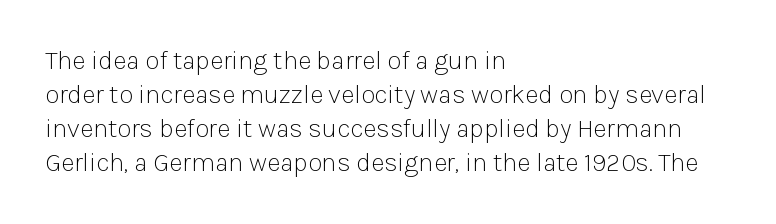
Descenders are the only things crossing below the line. All the whitespace from short lines collects on the right. Characters remain perfectly vertical along every line. The letters sit at their default tracking, neither squeezed nor spread.
